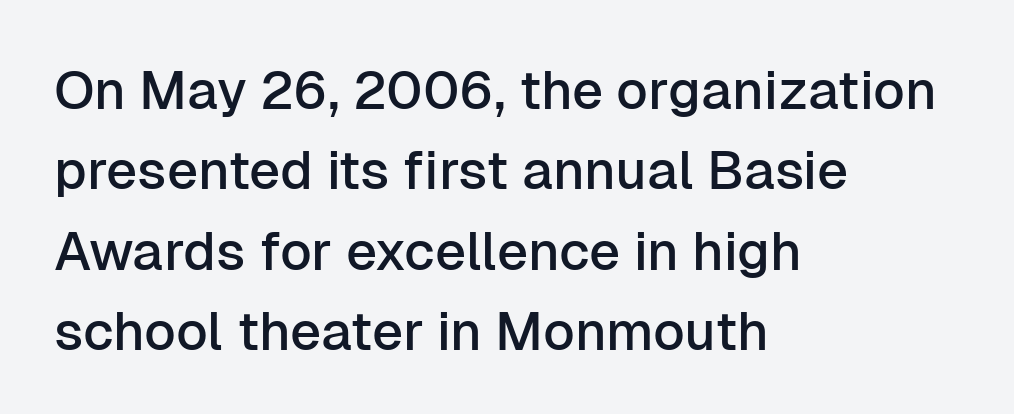
Q: Is the text italic (slanted)? A: No, it is upright.
Q: Is the typeface a serif or a sans-serif typeface? A: Sans-serif.
Q: Is the text underlined? A: No.
Q: How is the paragraph aligned? A: Left-aligned.
Q: Is the spacing between letters normal or unusually wide? A: Normal.
Q: Is the spacing between lines tight, normal or loose? A: Normal.
Q: Width (condensed, normal, or wide)? A: Normal.
Q: Stroke contrast? A: Low.
Q: x-height? A: Medium.
Q: Monospaced? A: No.
